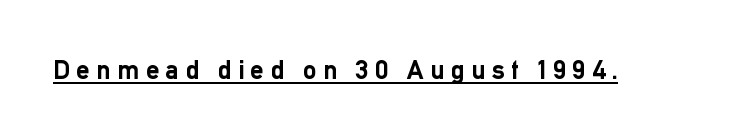
The image shows 27 px bold type, upright; set unusually wide letter spacing (+0.23 em), underlined.
